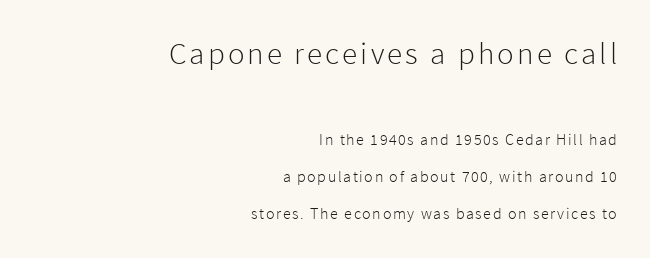
The image shows 31 px light sans-serif type, upright; set right-aligned, loose line spacing (2.31x), not underlined; the first (top) block is 1.94x larger; low stroke contrast and a medium x-height.
